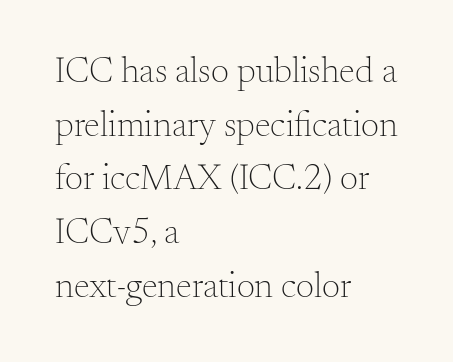
{"serif": "yes", "italic": "no", "bold": "no", "weight": "light", "width": "normal", "stroke_contrast": "medium", "x_height": "small", "monospaced": "no", "underline": "no", "align": "left", "line_spacing": "normal", "line_spacing_ratio": 1.49, "letter_spacing": "normal", "letter_spacing_em": 0.0, "glyph_px": 36}
